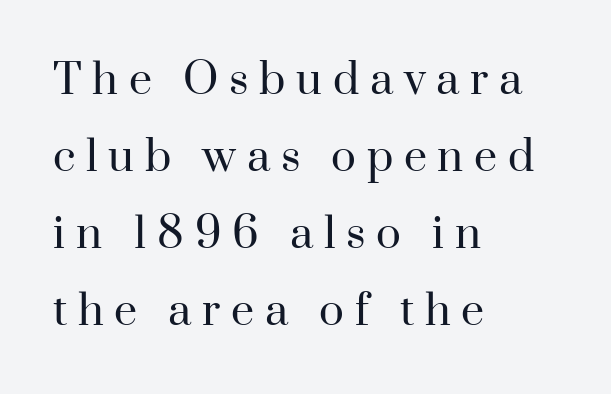
Q: Is the text bold? A: No.
Q: Is the text italic (slanted)? A: No, it is upright.
Q: Is the typeface a serif or a sans-serif typeface? A: Serif.
Q: Is the text underlined? A: No.
Q: How is the paragraph aligned? A: Left-aligned.
Q: Is the spacing between letters normal or unusually wide? A: Unusually wide.
Q: Width (condensed, normal, or wide)? A: Normal.
Q: Stroke contrast? A: High.
Q: x-height? A: Small.
Q: Monospaced? A: No.
